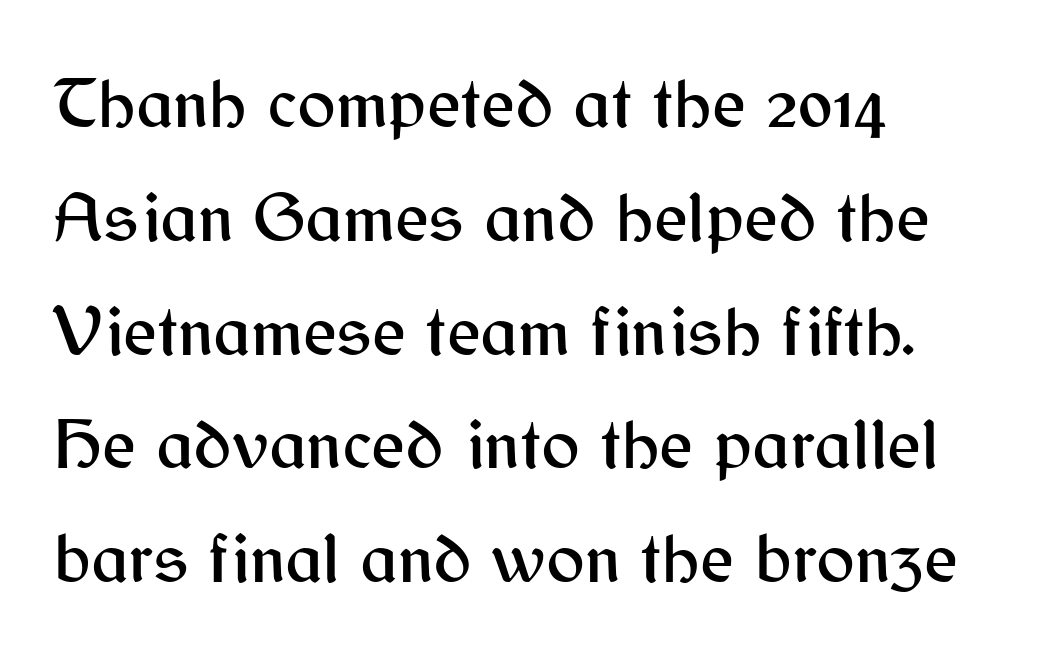
The designer left line spacing at the default. If you drew a line through each stem, it would be perfectly vertical. Casual observation: everything's shoved over to the left. Is this a sans? Yes — the strokes have no serifs. Characters follow at the spacing the type designer built in. The gap between lines stays unmarked.
